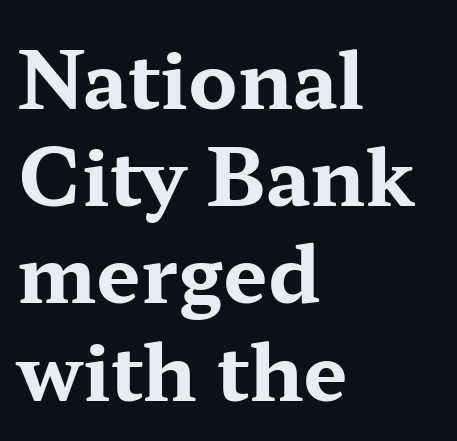
{"serif": "yes", "italic": "no", "bold": "yes", "weight": "bold", "width": "wide", "stroke_contrast": "medium", "x_height": "medium", "monospaced": "no", "underline": "no", "align": "left", "line_spacing_ratio": 1.23, "letter_spacing": "normal", "letter_spacing_em": 0.0, "glyph_px": 79}
